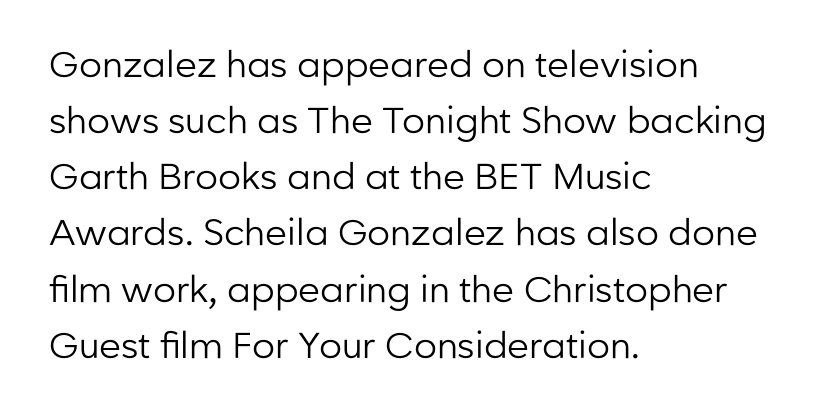
Q: Is the text bold? A: No.
Q: Is the text italic (slanted)? A: No, it is upright.
Q: Is the typeface a serif or a sans-serif typeface? A: Sans-serif.
Q: Is the text underlined? A: No.
Q: How is the paragraph aligned? A: Left-aligned.
Q: Is the spacing between letters normal or unusually wide? A: Normal.
Q: Is the spacing between lines tight, normal or loose? A: Normal.
Q: Width (condensed, normal, or wide)? A: Normal.
Q: Stroke contrast? A: Low.
Q: x-height? A: Medium.
Q: Monospaced? A: No.
